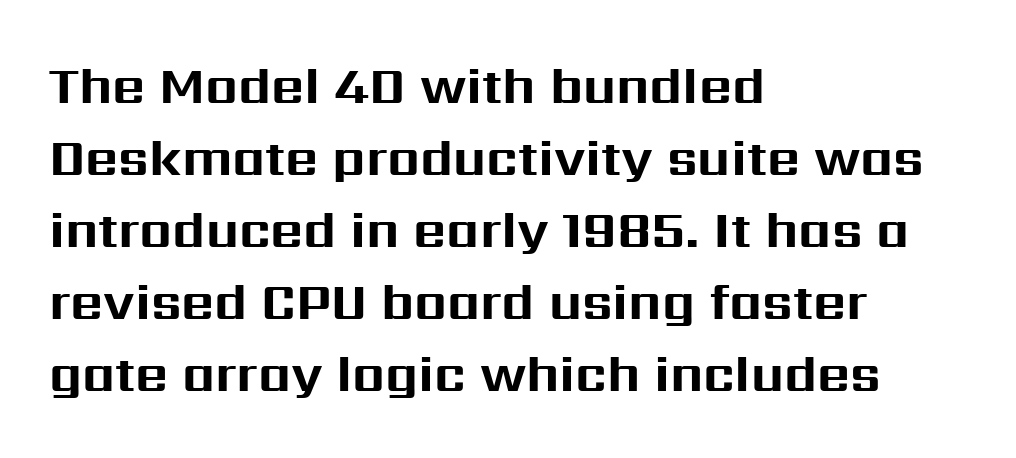
Q: Is the text bold? A: Yes.
Q: Is the text italic (slanted)? A: No, it is upright.
Q: Is the typeface a serif or a sans-serif typeface? A: Sans-serif.
Q: Is the text underlined? A: No.
Q: How is the paragraph aligned? A: Left-aligned.
Q: Is the spacing between letters normal or unusually wide? A: Normal.
Q: Is the spacing between lines tight, normal or loose? A: Normal.
Q: Width (condensed, normal, or wide)? A: Normal.
Q: Stroke contrast? A: Medium.
Q: x-height? A: Medium.
Q: Monospaced? A: No.
